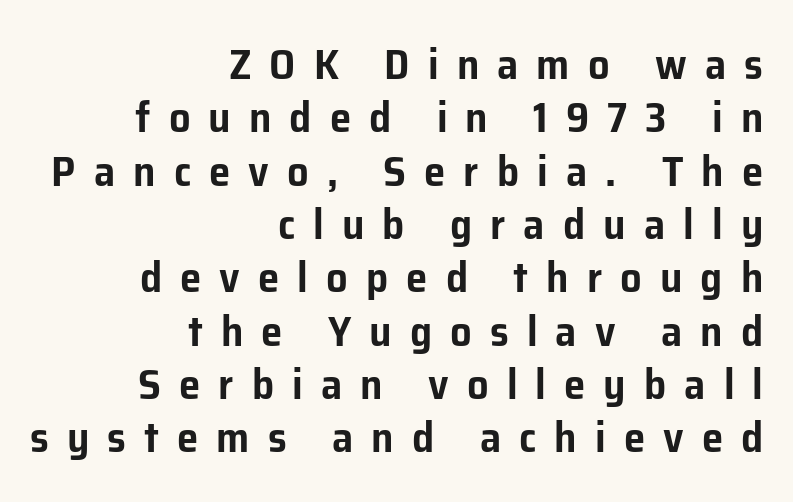
The image shows 43 px sans-serif type, upright; set right-aligned, line spacing 1.24x, unusually wide letter spacing (+0.42 em), not underlined; low stroke contrast and a medium x-height.
